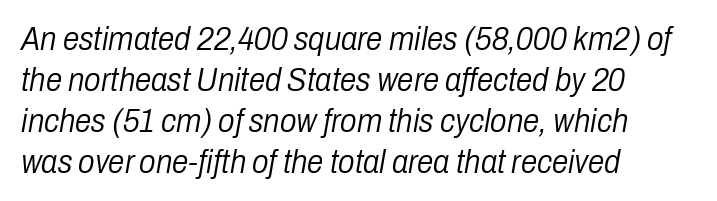
Words appear dense and cohesive because spacing is normal. Note the varied advance widths — an 'i' is clearly narrower than an 'm'. The passage shown leans; its letterforms are oblique. One-word summary of the alignment: left. Anything drawn beneath the words? Only blank space. Heaviness? Minimal to ordinary, like unemphasized prose.
